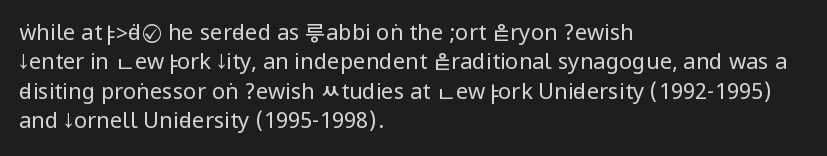
{"italic": "no", "bold": "no", "underline": "no", "align": "left", "line_spacing": "normal", "line_spacing_ratio": 1.33, "letter_spacing": "normal", "letter_spacing_em": 0.0, "glyph_px": 22}
